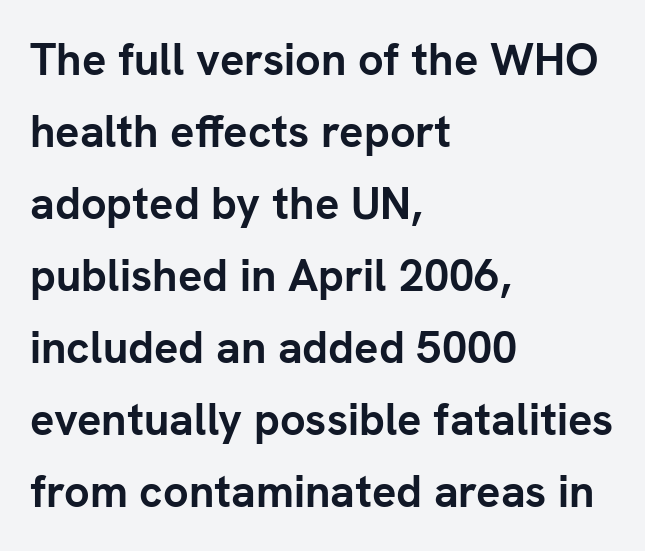
The image shows 45 px semibold sans-serif type, upright; set left-aligned, normal line spacing (1.6x), normal letter spacing, not underlined; low stroke contrast and a medium x-height.
